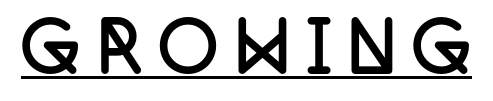
A rule runs beneath these lines of type. If you drew a line through each stem, it would be perfectly vertical. Note: serifs present on the glyphs. In terms of letterspacing, this is a distinctly airy, spread setting. Note the varied advance widths — an 'i' is clearly narrower than an 'm'.
